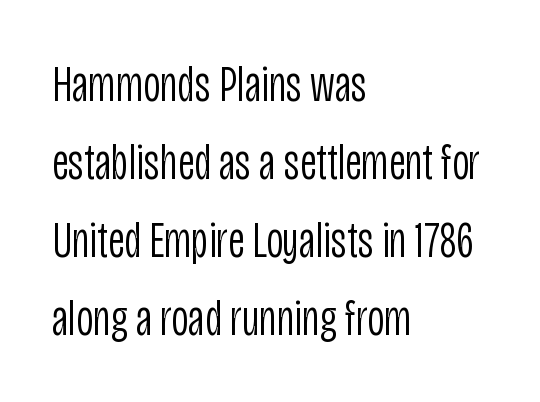
Does the lettering tilt? It doesn't — this is upright. The passage shown stacks its lines at a standard gap. Check where the strokes stop: nothing finishes them off — pure sans. Is the stroke heavy? The answer is a plain regular-or-lighter.
